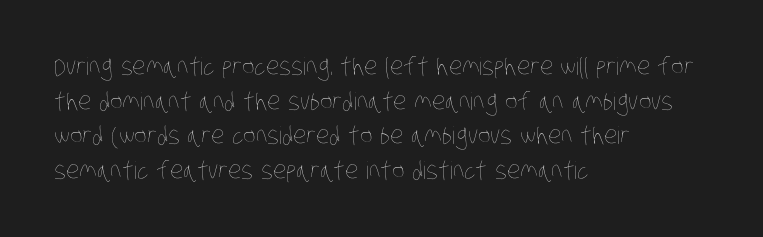
The image shows 24 px text type; set left-aligned, normal line spacing (1.44x), normal letter spacing, not underlined.
